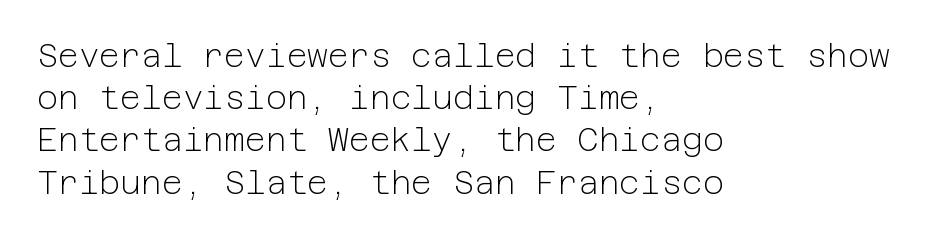
Q: Is the text bold? A: No.
Q: Is the text italic (slanted)? A: No, it is upright.
Q: Is the typeface a serif or a sans-serif typeface? A: Sans-serif.
Q: Is the text underlined? A: No.
Q: How is the paragraph aligned? A: Left-aligned.
Q: Is the spacing between letters normal or unusually wide? A: Normal.
Q: Is the spacing between lines tight, normal or loose? A: Normal.
Q: Width (condensed, normal, or wide)? A: Normal.
Q: Stroke contrast? A: Low.
Q: x-height? A: Medium.
